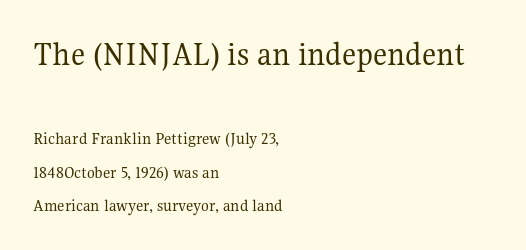
Looks like regular typesetting: each glyph gets only the width it needs. Whoever set this made the first block the dominant, larger element. You can tell from the footed stems that serif type was used. Nothing heavy about these letters — not bold at all. Italic? Not at all — the glyphs are vertical. The lines in this sample share a left origin and differ only in where they stop.
